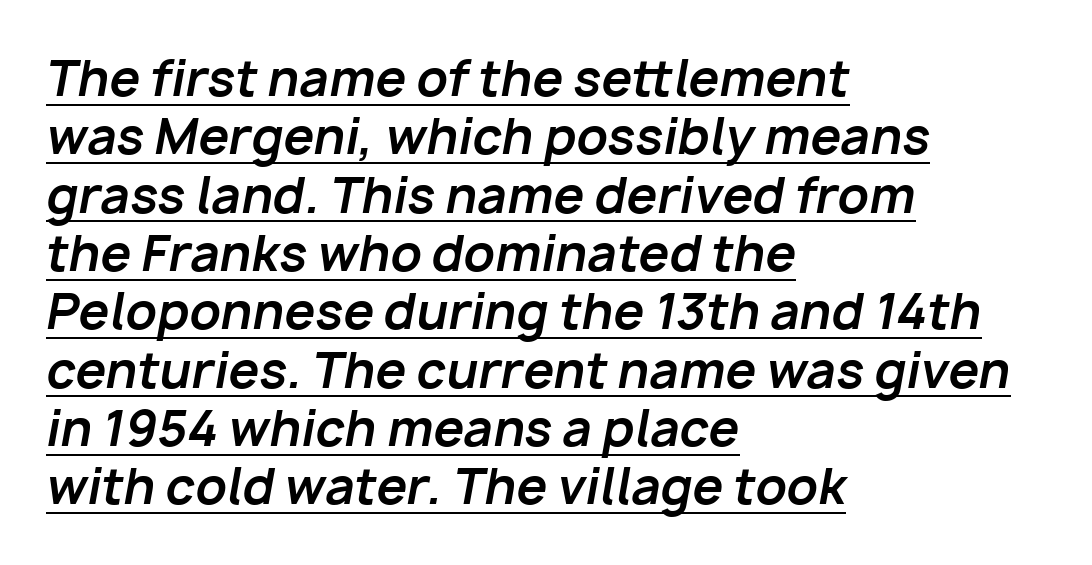
Q: Is the text bold? A: Yes.
Q: Is the text italic (slanted)? A: Yes, it leans right by about 10 degrees.
Q: Is the text underlined? A: Yes.
Q: How is the paragraph aligned? A: Left-aligned.
Q: Is the spacing between letters normal or unusually wide? A: Normal.
Q: Width (condensed, normal, or wide)? A: Normal.
Q: Stroke contrast? A: Low.
Q: x-height? A: Medium.
Q: Monospaced? A: No.
